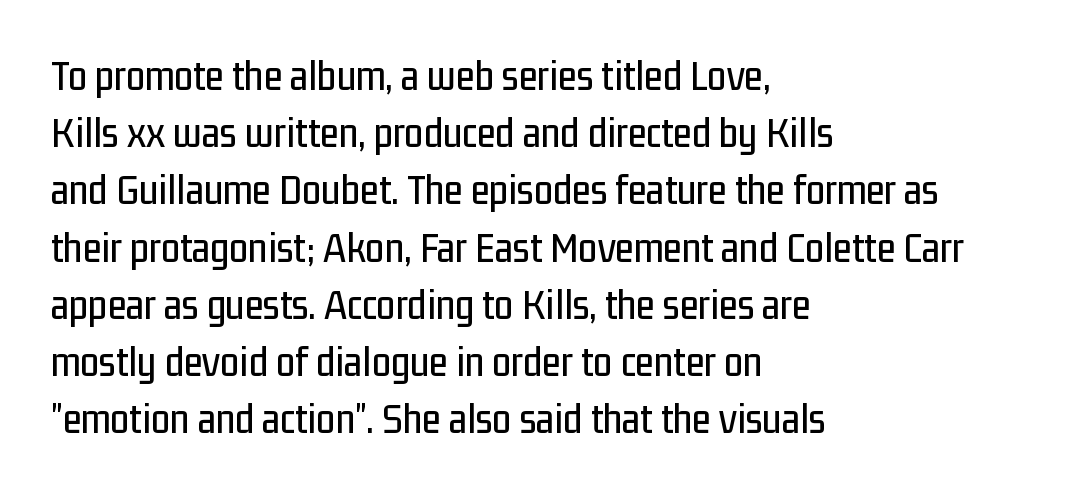
Q: Is the text italic (slanted)? A: No, it is upright.
Q: Is the typeface a serif or a sans-serif typeface? A: Sans-serif.
Q: Is the text underlined? A: No.
Q: How is the paragraph aligned? A: Left-aligned.
Q: Is the spacing between letters normal or unusually wide? A: Normal.
Q: Is the spacing between lines tight, normal or loose? A: Normal.
Q: Width (condensed, normal, or wide)? A: Condensed.
Q: Stroke contrast? A: Low.
Q: x-height? A: Medium.
Q: Monospaced? A: No.
